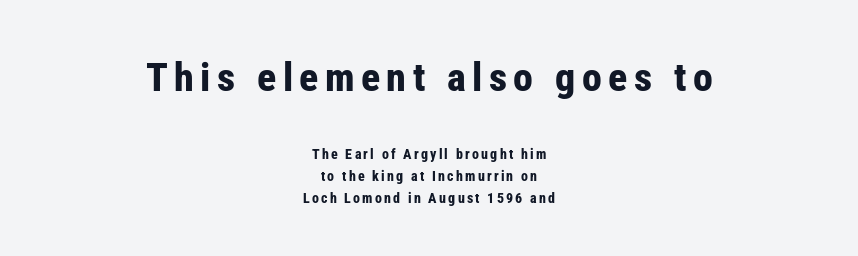
The image shows 40 px bold, condensed sans-serif type, upright; set centered, normal line spacing (1.59x), not underlined; the first (top) block is 2.86x larger; low stroke contrast and a medium x-height.
